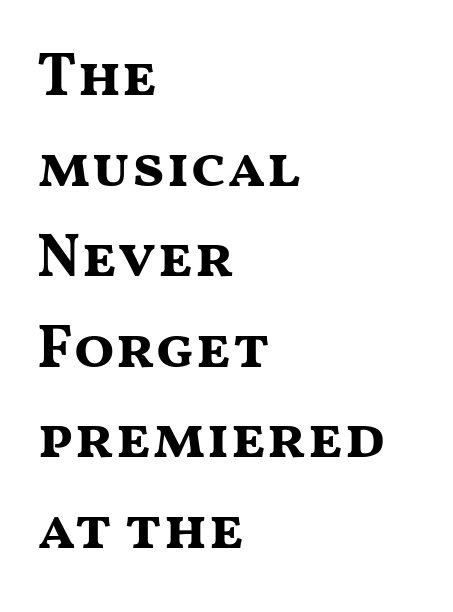
Q: Is the text bold? A: Yes.
Q: Is the text italic (slanted)? A: No, it is upright.
Q: Is the typeface a serif or a sans-serif typeface? A: Sans-serif.
Q: Is the text underlined? A: No.
Q: How is the paragraph aligned? A: Left-aligned.
Q: Is the spacing between letters normal or unusually wide? A: Normal.
Q: Is the spacing between lines tight, normal or loose? A: Normal.
Q: Width (condensed, normal, or wide)? A: Wide.
Q: Stroke contrast? A: Medium.
Q: x-height? A: Medium.
Q: Monospaced? A: No.
